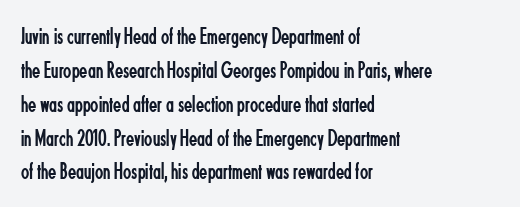
{"italic": "no", "bold": "no", "underline": "no", "align": "left", "line_spacing": "normal", "line_spacing_ratio": 1.41, "letter_spacing": "normal", "letter_spacing_em": 0.0, "glyph_px": 24}
